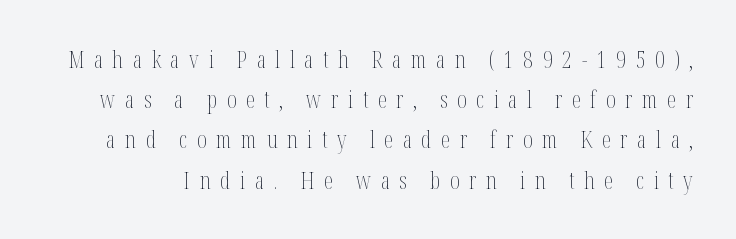
{"italic": "no", "bold": "no", "underline": "no", "line_spacing_ratio": 1.75, "letter_spacing": "wide", "letter_spacing_em": 0.42, "glyph_px": 23}
